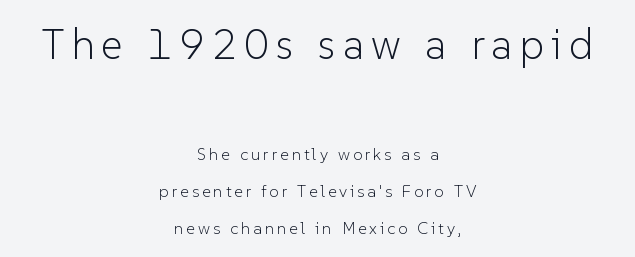
The image shows 42 px light sans-serif type, upright; set centered, loose line spacing (2.19x), not underlined; the first (top) block is 2.47x larger; low stroke contrast and a medium x-height.
